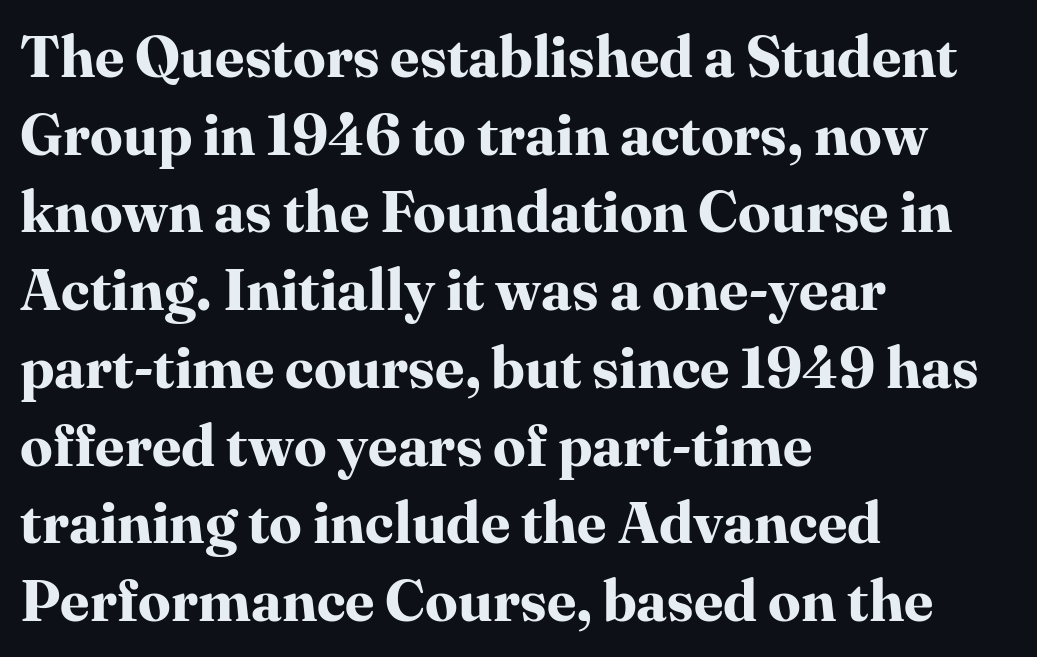
Q: Is the text bold? A: Yes.
Q: Is the text italic (slanted)? A: No, it is upright.
Q: Is the typeface a serif or a sans-serif typeface? A: Serif.
Q: Is the text underlined? A: No.
Q: How is the paragraph aligned? A: Left-aligned.
Q: Is the spacing between letters normal or unusually wide? A: Normal.
Q: Is the spacing between lines tight, normal or loose? A: Normal.
Q: Width (condensed, normal, or wide)? A: Normal.
Q: Stroke contrast? A: High.
Q: x-height? A: Medium.
Q: Monospaced? A: No.
